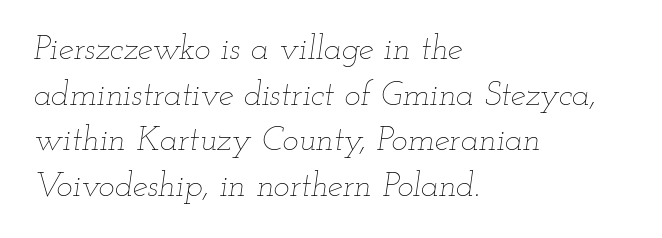
Q: Is the text bold? A: No.
Q: Is the text italic (slanted)? A: Yes, it leans right by about 12 degrees.
Q: Is the text underlined? A: No.
Q: How is the paragraph aligned? A: Left-aligned.
Q: Is the spacing between letters normal or unusually wide? A: Normal.
Q: Is the spacing between lines tight, normal or loose? A: Normal.
Q: Width (condensed, normal, or wide)? A: Wide.
Q: Stroke contrast? A: Low.
Q: x-height? A: Small.
Q: Monospaced? A: No.
